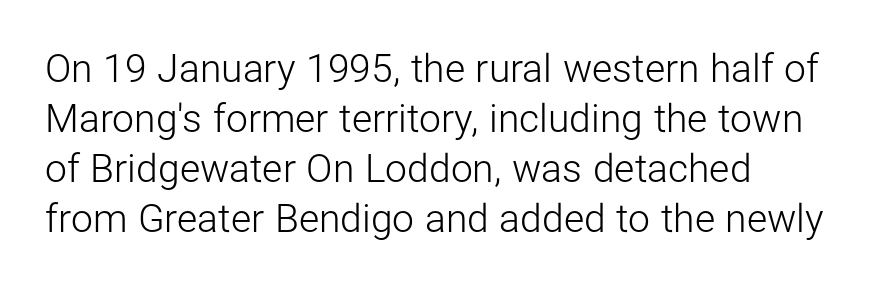
The image shows 39 px light sans-serif type, upright; set left-aligned, normal line spacing (1.28x), normal letter spacing, not underlined; low stroke contrast and a medium x-height.
